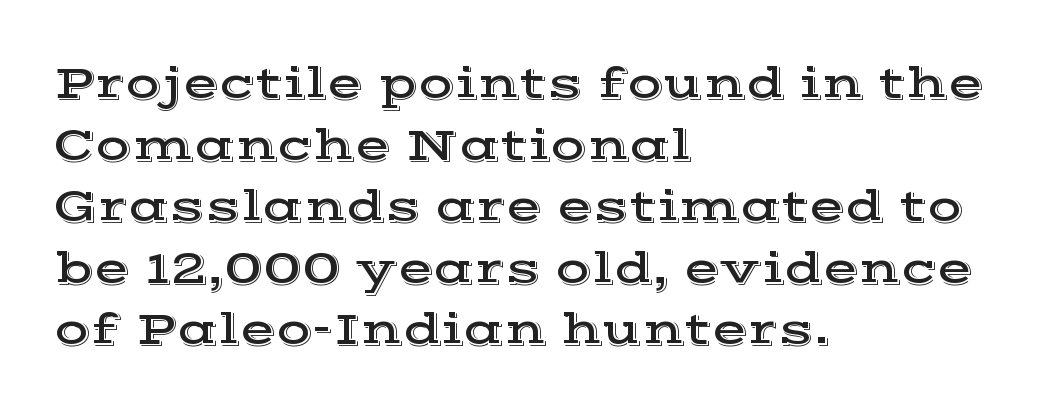
{"serif": "yes", "italic": "no", "width": "wide", "x_height": "medium", "monospaced": "no", "underline": "no", "align": "left", "line_spacing": "normal", "line_spacing_ratio": 1.31, "letter_spacing": "normal", "letter_spacing_em": 0.0, "glyph_px": 47}
